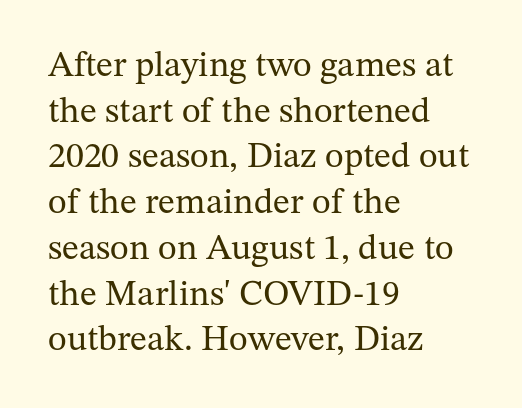
The image shows 36 px regular-weight serif type, upright; set left-aligned, normal line spacing (1.27x), normal letter spacing, not underlined; medium stroke contrast and a medium x-height.
